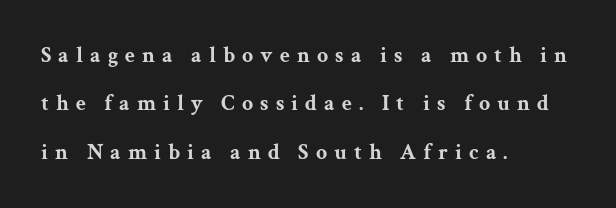
Anything drawn beneath the words? Only blank space. Successive baselines arrive slowly, with a big drop between each. Heft: maximum for text — a bold. Alignment: flush left. In terms of posture, this sample is upright. The horizontal fit of the characters is loose and conspicuously gappy.
